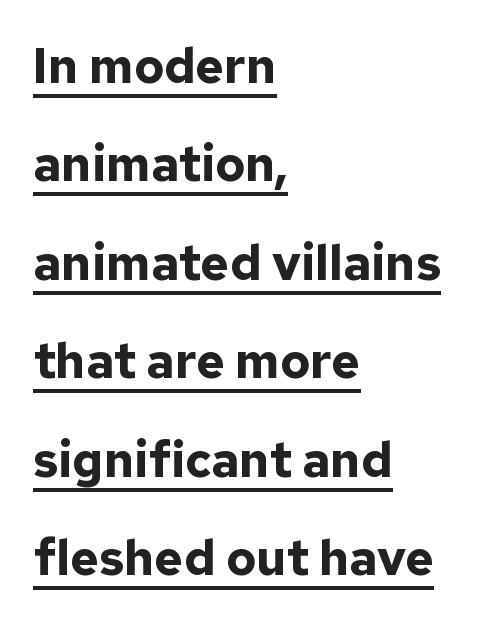
The image shows 49 px bold sans-serif type, upright; set left-aligned, loose line spacing (2.01x), normal letter spacing, underlined; low stroke contrast and a medium x-height.
